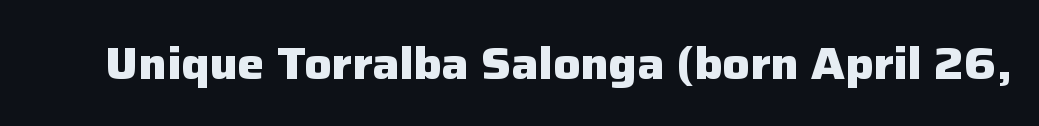
The image shows 45 px heavy sans-serif type, upright; set normal letter spacing, not underlined; low stroke contrast and a medium x-height.
